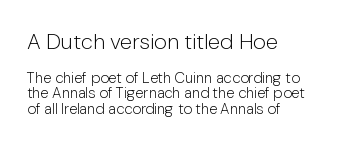
{"italic": "no", "bold": "no", "underline": "no", "align": "left", "line_spacing": "tight", "line_spacing_ratio": 1.05, "letter_spacing": "normal", "letter_spacing_em": 0.0, "larger_block": "first", "size_ratio": 1.47, "glyph_px": 22}
